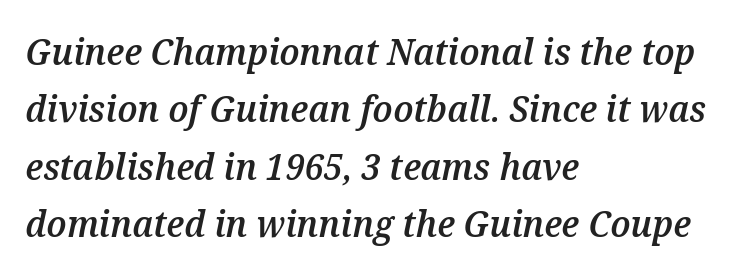
Type without underlining. Letter spacing: default. In CSS terms this would be text-align: left. Do the characters align in a grid? No, the font is proportional.
